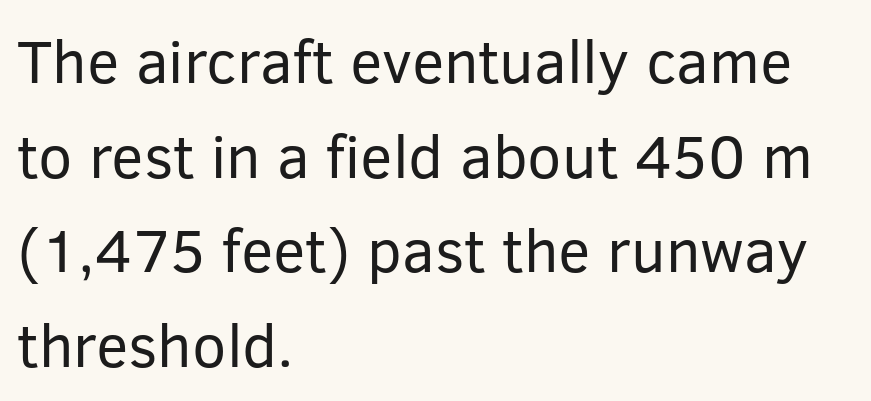
Stems here are at most as thick as an everyday book face. The typesetter chose a ragged-right arrangement here. Ascenders rise straight up at ninety degrees. Nobody touched the tracking dial on this one. A typesetter would call this proportional, since set widths differ per character.
